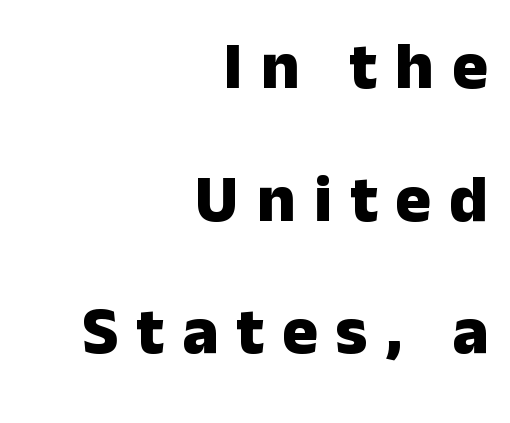
The image shows 67 px heavy sans-serif type, upright; set right-aligned, loose line spacing (1.98x), unusually wide letter spacing (+0.27 em), not underlined; low stroke contrast and a medium x-height.
